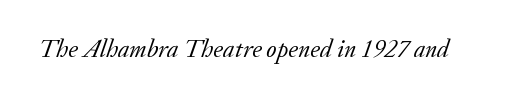
Has an underline been added? It has not. No extra tracking has been applied to these lines. Stem width sits at or under what a default text font uses. The specimen reads as italic at a glance.
